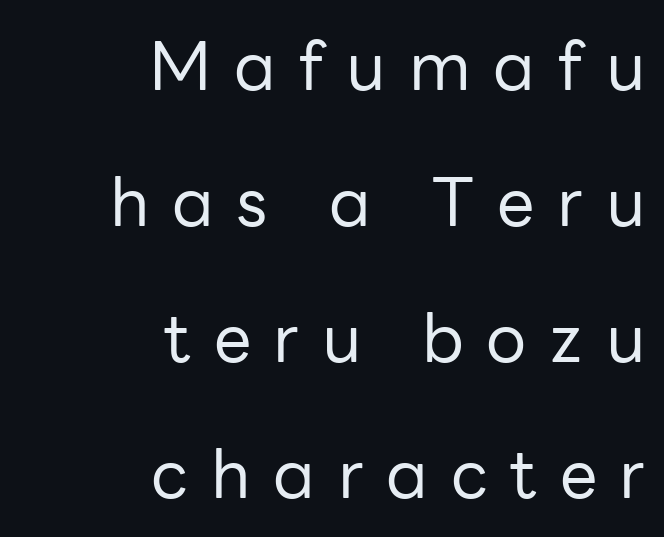
{"serif": "no", "italic": "no", "bold": "no", "weight": "regular", "width": "normal", "stroke_contrast": "low", "x_height": "medium", "monospaced": "no", "underline": "no", "align": "right", "line_spacing": "loose", "line_spacing_ratio": 2.03, "letter_spacing": "wide", "letter_spacing_em": 0.34, "glyph_px": 67}
